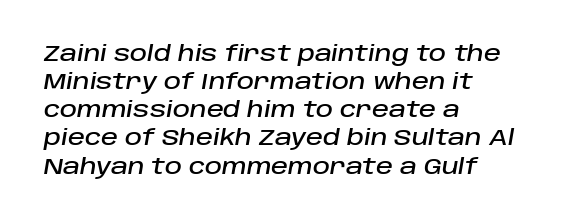
Q: Is the text italic (slanted)? A: Yes, it leans right by about 10 degrees.
Q: Is the text underlined? A: No.
Q: How is the paragraph aligned? A: Left-aligned.
Q: Is the spacing between letters normal or unusually wide? A: Normal.
Q: Is the spacing between lines tight, normal or loose? A: Normal.
